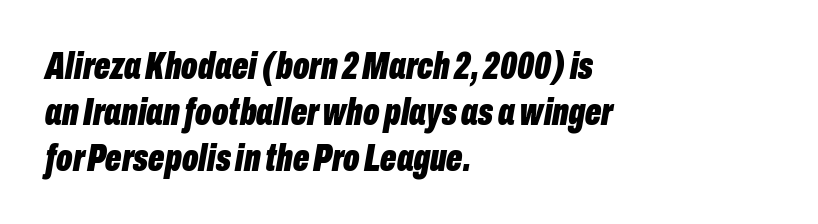
No extra tracking has been applied to these lines. You could not count columns in this text — the font is proportionally spaced. The ragged edge is on the right, which tells us the setting is flush left. The sample has been set heavy, in full bold. A bare baseline throughout the passage.
